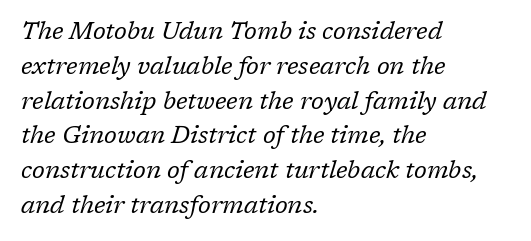
Glance below the letters and you will spot only blank space. The typography opts for an oblique posture over an upright one. Rows of type keep a routine distance in the vertical direction. Characters follow at the spacing the type designer built in. This rendering uses left alignment, leaving the right contour irregular.
